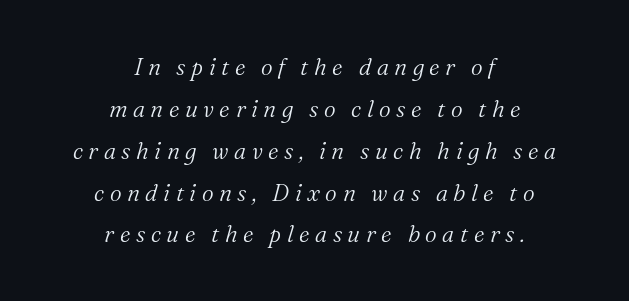
Every character sits at an angle, as italics do. Weight: in the light-to-regular range. The typesetter chose a symmetrical, centered arrangement here. The foot of each line stays bare and open. Look at the tracking — it's clearly loosened, letters drifting apart.
